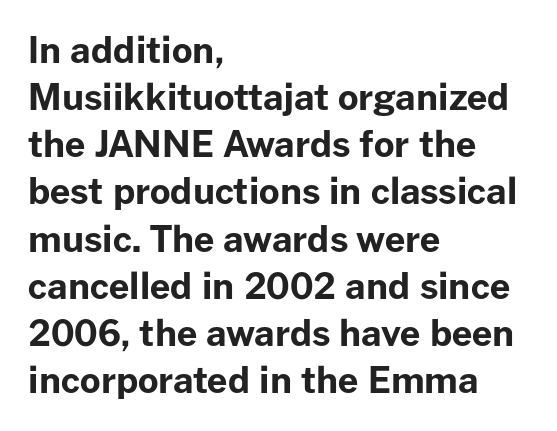
Nope, not italic — everything's standing straight. Interline gaps are of average width in this sample. Spacing between characters is what you'd get straight out of the box. Letters rest on an invisible, unmarked baseline. Typesetter's note: full bold, strokes at maximum text heaviness. Reading down the block, your eye returns to a fixed left position each line.
